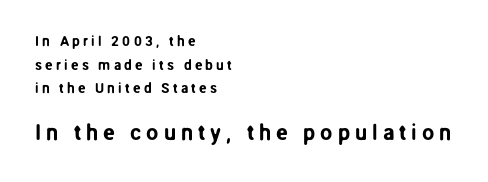
{"italic": "no", "underline": "no", "align": "left", "line_spacing": "normal", "line_spacing_ratio": 1.68, "letter_spacing": "wide", "letter_spacing_em": 0.22, "larger_block": "second", "size_ratio": 1.57, "glyph_px": 22}
